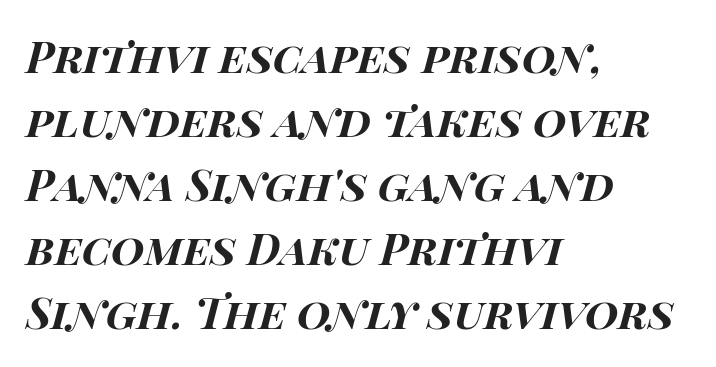
Q: Is the text bold? A: Yes.
Q: Is the text italic (slanted)? A: Yes, it leans right by about 15 degrees.
Q: Is the text underlined? A: No.
Q: How is the paragraph aligned? A: Left-aligned.
Q: Is the spacing between letters normal or unusually wide? A: Normal.
Q: Is the spacing between lines tight, normal or loose? A: Normal.
Q: Width (condensed, normal, or wide)? A: Wide.
Q: Stroke contrast? A: High.
Q: x-height? A: Large.
Q: Monospaced? A: No.
